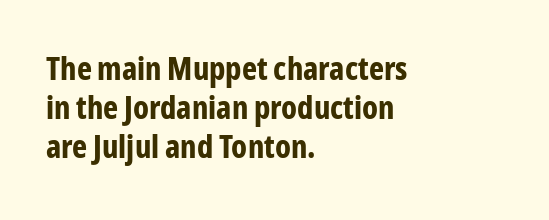
Observe the absence of serifs on each vertical stroke in this sample. If you drew a ruler down the left edge, every line would touch it. Ordinary non-slanted type is in use. Spacing verdict: proportional, widths tailored to each character. The string is rendered with underlining switched off. Standard letterfit; no display-style spreading of the glyphs.
